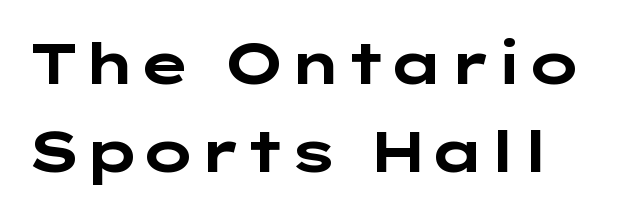
The image shows 57 px bold, wide sans-serif type, upright; set normal line spacing (1.55x), normal letter spacing, not underlined; low stroke contrast and a medium x-height.
